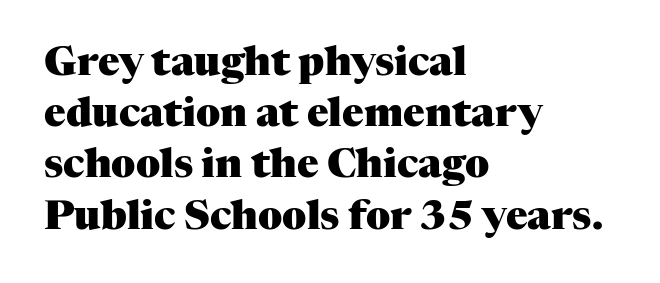
The image shows 40 px heavy serif type, upright; set left-aligned, normal line spacing (1.28x), normal letter spacing, not underlined; medium stroke contrast and a medium x-height.
